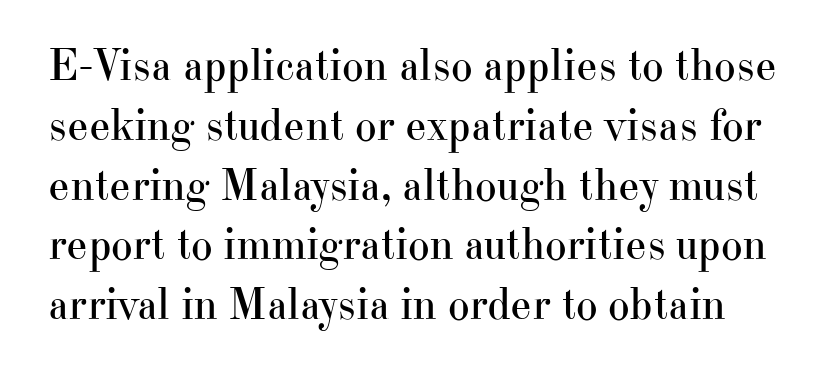
The image shows 46 px regular-weight serif type, upright; set normal line spacing (1.3x), normal letter spacing, not underlined; high stroke contrast and a small x-height.
